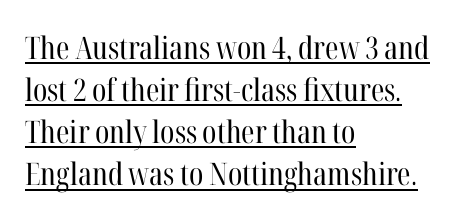
Q: Is the text bold? A: No.
Q: Is the text italic (slanted)? A: No, it is upright.
Q: Is the typeface a serif or a sans-serif typeface? A: Serif.
Q: Is the text underlined? A: Yes.
Q: How is the paragraph aligned? A: Left-aligned.
Q: Is the spacing between letters normal or unusually wide? A: Normal.
Q: Is the spacing between lines tight, normal or loose? A: Normal.
Q: Width (condensed, normal, or wide)? A: Condensed.
Q: Stroke contrast? A: High.
Q: x-height? A: Medium.
Q: Monospaced? A: No.
